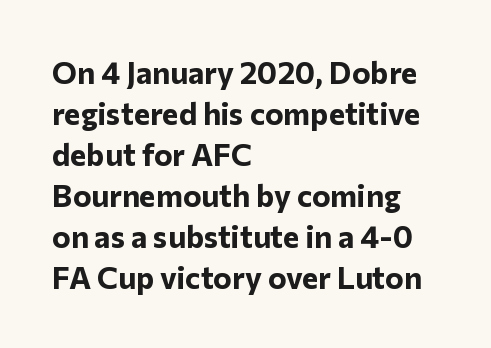
The image shows 31 px bold sans-serif type, upright; set left-aligned, normal line spacing (1.32x), normal letter spacing, not underlined; low stroke contrast and a medium x-height.
